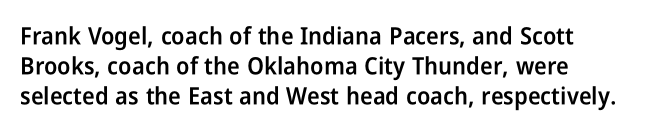
Q: Is the text bold? A: Semi-bold.
Q: Is the text italic (slanted)? A: No, it is upright.
Q: Is the text underlined? A: No.
Q: How is the paragraph aligned? A: Left-aligned.
Q: Is the spacing between letters normal or unusually wide? A: Normal.
